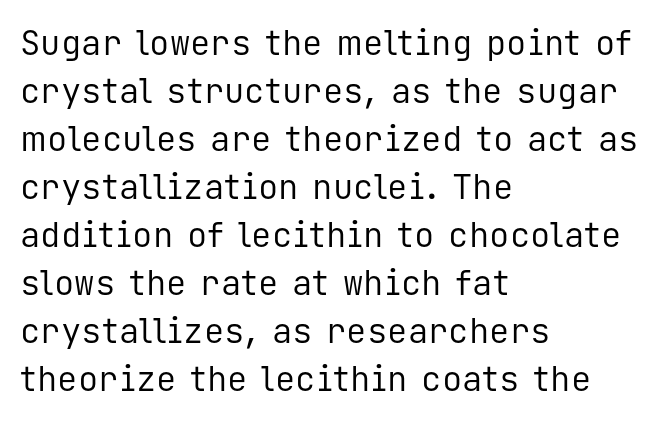
{"serif": "no", "italic": "no", "bold": "no", "weight": "regular", "width": "normal", "stroke_contrast": "low", "x_height": "medium", "monospaced": "yes", "underline": "no", "align": "left", "line_spacing": "normal", "line_spacing_ratio": 1.41, "letter_spacing": "normal", "letter_spacing_em": 0.0, "glyph_px": 34}
